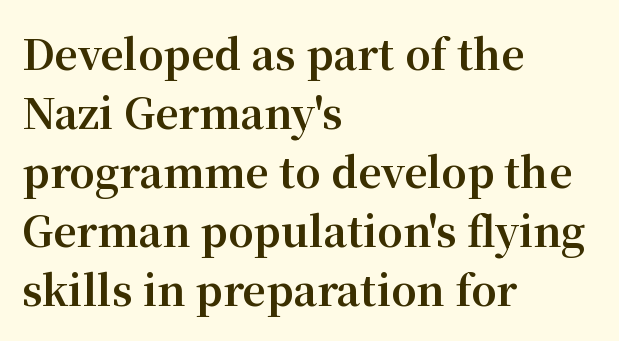
The image shows 41 px bold serif type, upright; set left-aligned, normal line spacing (1.44x), normal letter spacing, not underlined; medium stroke contrast and a medium x-height.
